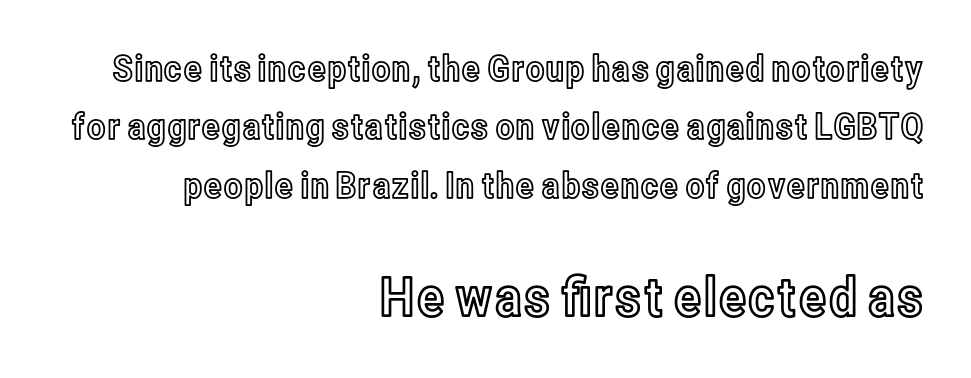
{"italic": "no", "width": "condensed", "x_height": "medium", "monospaced": "no", "underline": "no", "align": "right", "line_spacing": "normal", "line_spacing_ratio": 1.62, "letter_spacing": "normal", "letter_spacing_em": 0.0, "larger_block": "second", "size_ratio": 1.5, "glyph_px": 54}
